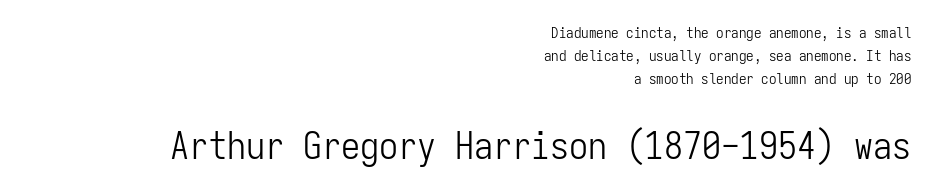
{"serif": "no", "italic": "no", "bold": "no", "weight": "light", "width": "condensed", "stroke_contrast": "low", "x_height": "medium", "monospaced": "yes", "underline": "no", "align": "right", "line_spacing": "normal", "line_spacing_ratio": 1.52, "letter_spacing": "normal", "letter_spacing_em": 0.0, "larger_block": "second", "size_ratio": 2.53, "glyph_px": 38}
